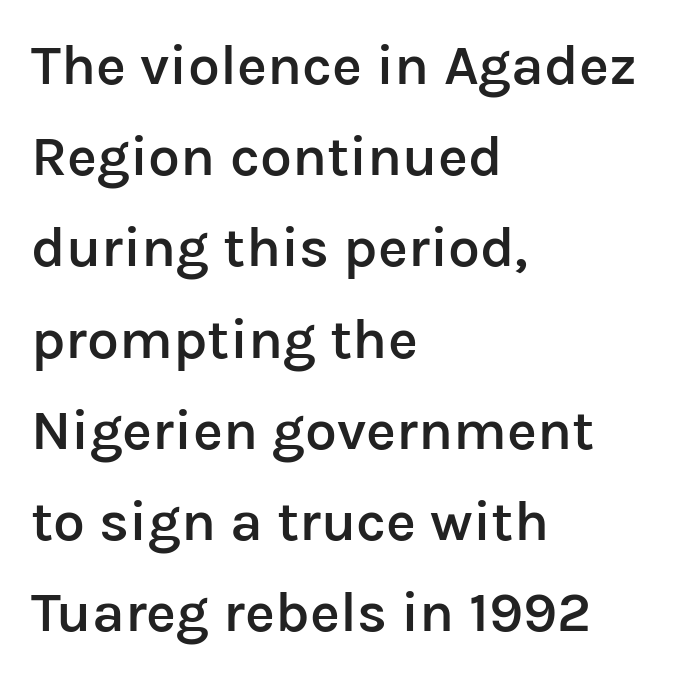
{"serif": "no", "italic": "no", "bold": "semi", "weight": "semibold", "width": "normal", "stroke_contrast": "low", "x_height": "medium", "monospaced": "no", "underline": "no", "align": "left", "line_spacing": "normal", "line_spacing_ratio": 1.6, "letter_spacing": "normal", "letter_spacing_em": 0.0, "glyph_px": 57}
